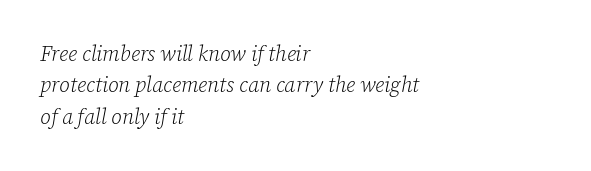
The text carries the slant typical of an italic or oblique font. The rendering uses a moderate line-height, typical for paragraphs. Compared with a typical body face, this is equally light or lighter still. The passage shown is not underscored anywhere. This rendering leaves character spacing at its baseline value. The rag falls on the right side of this text block.
